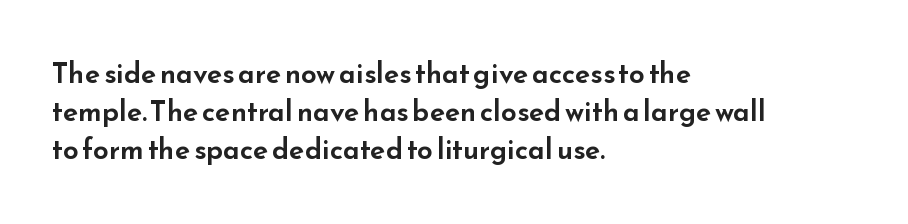
The image shows 28 px wide sans-serif type, upright; set left-aligned, normal line spacing (1.36x), normal letter spacing, not underlined; low stroke contrast and a small x-height.
